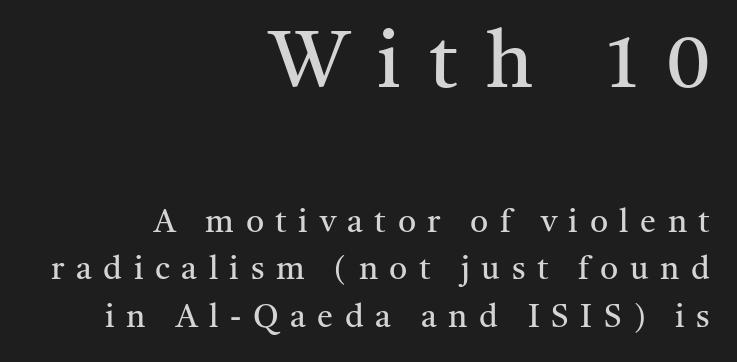
The image shows 79 px regular-weight serif type, upright; set right-aligned, normal line spacing (1.48x), unusually wide letter spacing (+0.36 em), not underlined; the first (top) block is 2.47x larger; medium stroke contrast and a medium x-height.
